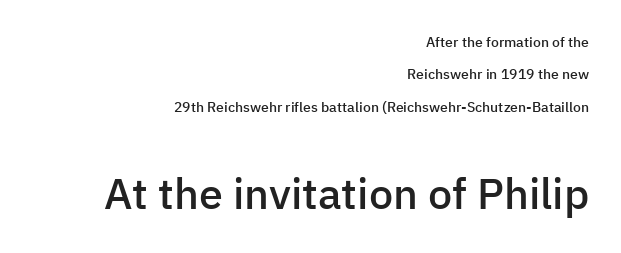
{"serif": "no", "italic": "no", "bold": "semi", "weight": "semibold", "width": "normal", "stroke_contrast": "low", "x_height": "medium", "monospaced": "no", "underline": "no", "align": "right", "line_spacing": "loose", "line_spacing_ratio": 2.32, "letter_spacing": "normal", "letter_spacing_em": 0.0, "larger_block": "second", "size_ratio": 3.07, "glyph_px": 43}
